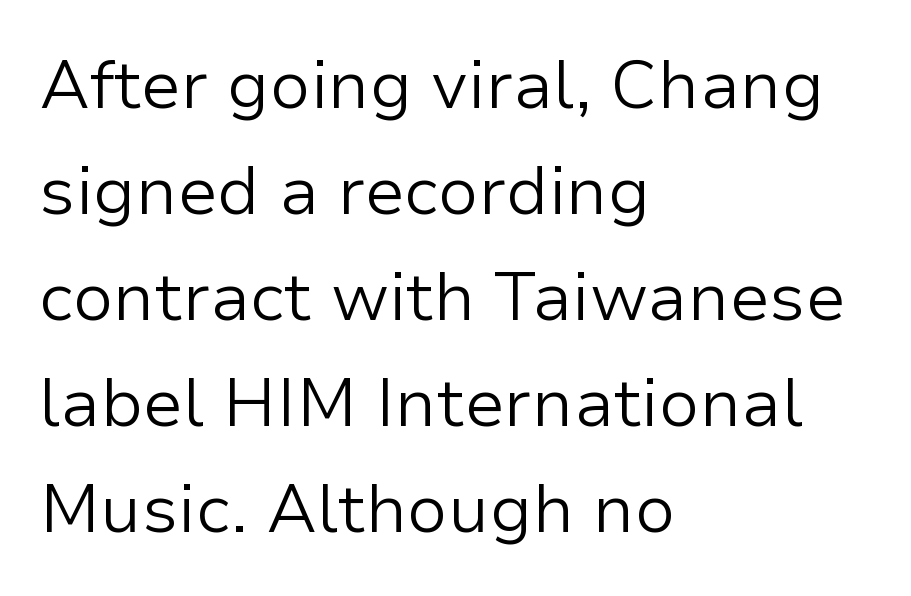
Q: Is the text bold? A: No.
Q: Is the text italic (slanted)? A: No, it is upright.
Q: Is the typeface a serif or a sans-serif typeface? A: Sans-serif.
Q: Is the text underlined? A: No.
Q: How is the paragraph aligned? A: Left-aligned.
Q: Is the spacing between letters normal or unusually wide? A: Normal.
Q: Is the spacing between lines tight, normal or loose? A: Normal.
Q: Width (condensed, normal, or wide)? A: Normal.
Q: Stroke contrast? A: Low.
Q: x-height? A: Medium.
Q: Monospaced? A: No.
